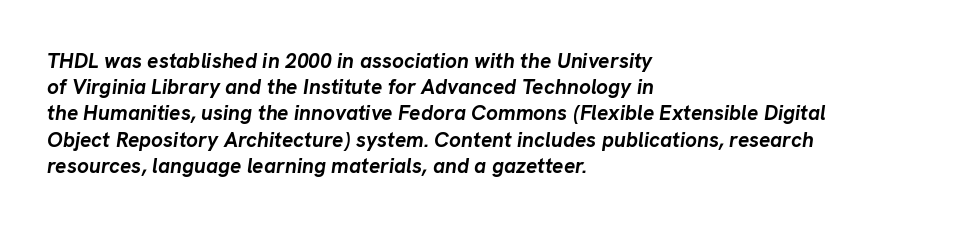
Q: Is the text bold? A: Yes.
Q: Is the text italic (slanted)? A: Yes, it leans right by about 8 degrees.
Q: Is the text underlined? A: No.
Q: How is the paragraph aligned? A: Left-aligned.
Q: Is the spacing between letters normal or unusually wide? A: Normal.
Q: Is the spacing between lines tight, normal or loose? A: Normal.
